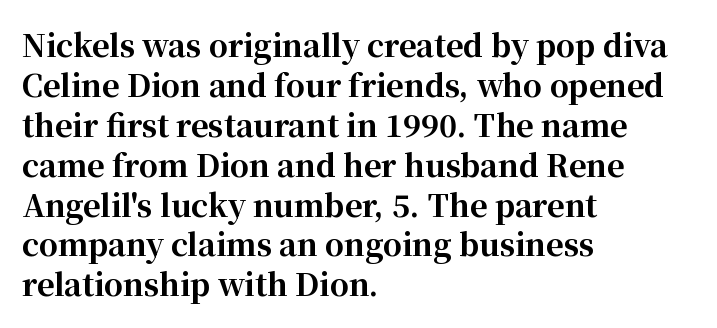
The image shows 30 px bold serif type, upright; set left-aligned, normal line spacing (1.33x), normal letter spacing, not underlined; high stroke contrast and a medium x-height.
